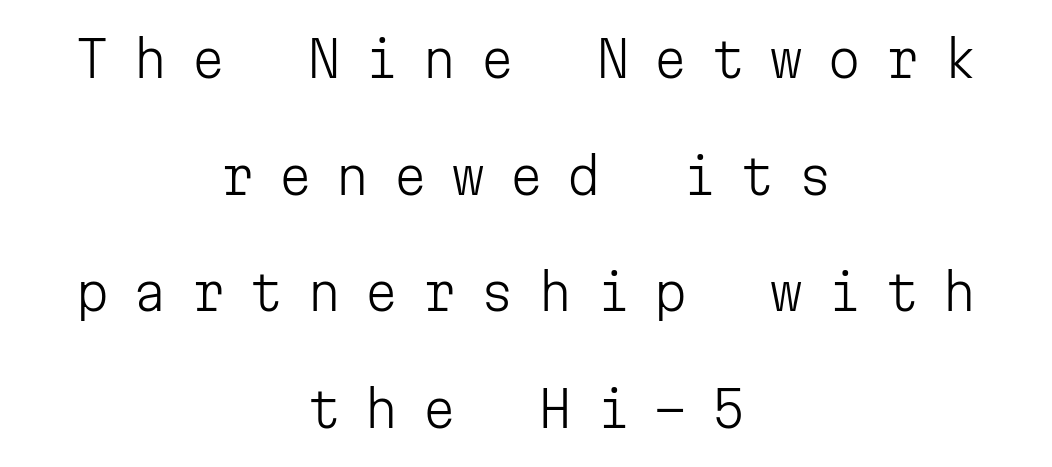
Q: Is the text bold? A: No.
Q: Is the text italic (slanted)? A: No, it is upright.
Q: Is the typeface a serif or a sans-serif typeface? A: Sans-serif.
Q: Is the text underlined? A: No.
Q: How is the paragraph aligned? A: Centered.
Q: Is the spacing between letters normal or unusually wide? A: Unusually wide.
Q: Is the spacing between lines tight, normal or loose? A: Loose.
Q: Width (condensed, normal, or wide)? A: Normal.
Q: Stroke contrast? A: Low.
Q: x-height? A: Medium.
Q: Monospaced? A: Yes.
